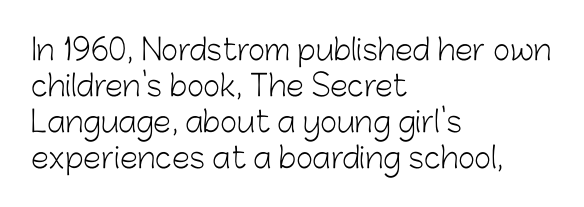
Q: Is the text bold? A: No.
Q: Is the text italic (slanted)? A: No, it is upright.
Q: Is the typeface a serif or a sans-serif typeface? A: Sans-serif.
Q: Is the text underlined? A: No.
Q: How is the paragraph aligned? A: Left-aligned.
Q: Is the spacing between letters normal or unusually wide? A: Normal.
Q: Width (condensed, normal, or wide)? A: Normal.
Q: Stroke contrast? A: Low.
Q: x-height? A: Medium.
Q: Monospaced? A: No.
